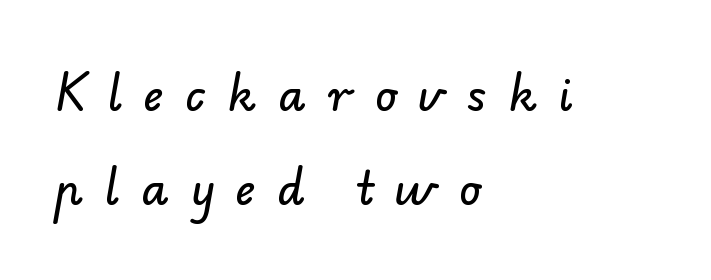
{"serif": "no", "width": "normal", "stroke_contrast": "low", "x_height": "small", "monospaced": "no", "underline": "no", "align": "left", "line_spacing": "loose", "line_spacing_ratio": 2.14, "letter_spacing": "wide", "letter_spacing_em": 0.5, "glyph_px": 44}
